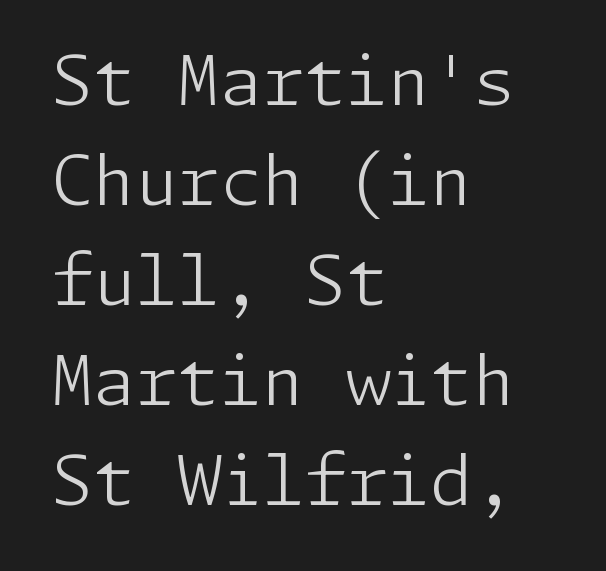
Q: Is the text bold? A: No.
Q: Is the text italic (slanted)? A: No, it is upright.
Q: Is the typeface a serif or a sans-serif typeface? A: Sans-serif.
Q: Is the text underlined? A: No.
Q: How is the paragraph aligned? A: Left-aligned.
Q: Is the spacing between letters normal or unusually wide? A: Normal.
Q: Is the spacing between lines tight, normal or loose? A: Normal.
Q: Width (condensed, normal, or wide)? A: Normal.
Q: Stroke contrast? A: Low.
Q: x-height? A: Medium.
